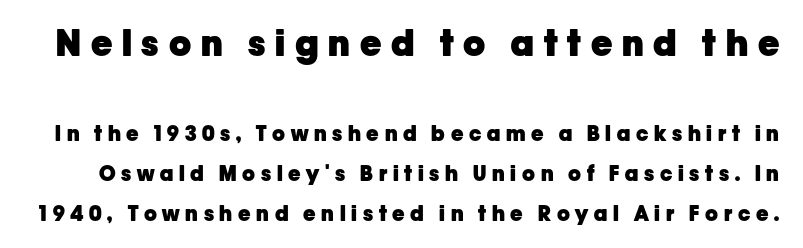
{"serif": "no", "italic": "no", "bold": "yes", "weight": "heavy", "width": "normal", "stroke_contrast": "low", "x_height": "medium", "monospaced": "no", "underline": "no", "line_spacing": "loose", "line_spacing_ratio": 1.91, "letter_spacing": "wide", "letter_spacing_em": 0.27, "larger_block": "first", "size_ratio": 1.71, "glyph_px": 36}
